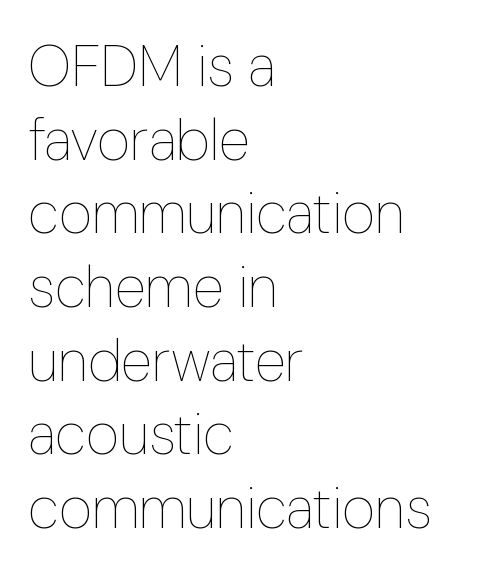
{"italic": "no", "bold": "no", "weight": "thin", "width": "condensed", "stroke_contrast": "low", "x_height": "medium", "monospaced": "no", "underline": "no", "align": "left", "line_spacing": "normal", "line_spacing_ratio": 1.27, "letter_spacing": "normal", "letter_spacing_em": 0.0, "glyph_px": 58}
